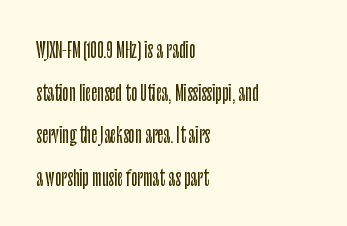
The image shows 21 px text type, upright; set left-aligned, loose line spacing (2.03x), normal letter spacing, not underlined.
